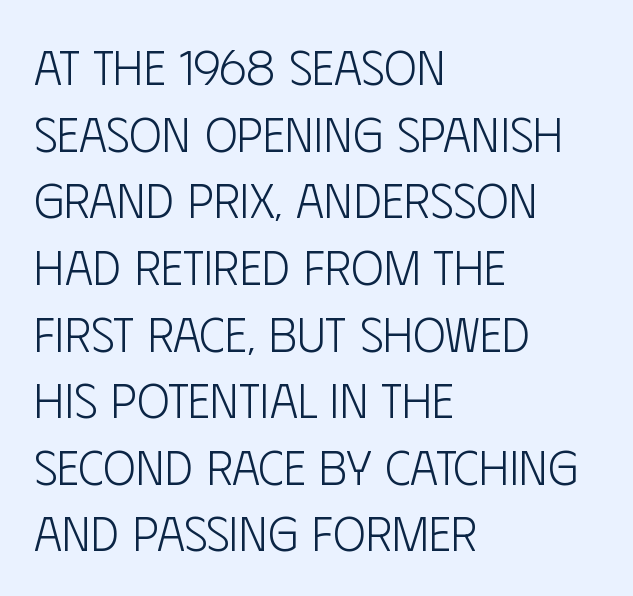
The image shows 49 px light, condensed sans-serif type, upright; set left-aligned, normal line spacing (1.36x), normal letter spacing, not underlined; low stroke contrast and a large x-height.
